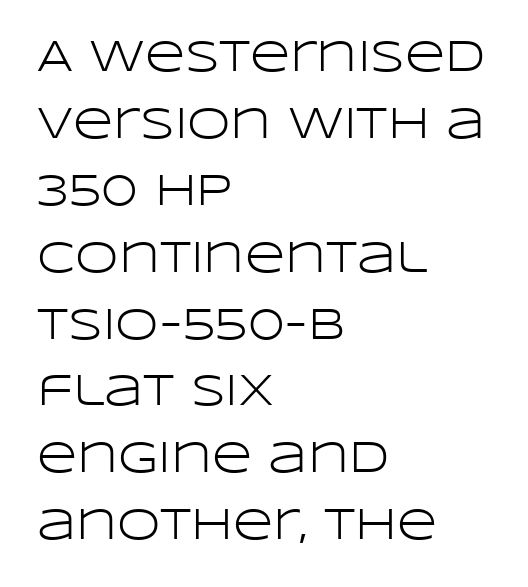
{"serif": "no", "italic": "no", "bold": "no", "weight": "light", "width": "wide", "stroke_contrast": "low", "x_height": "large", "monospaced": "no", "underline": "no", "align": "left", "line_spacing": "normal", "line_spacing_ratio": 1.52, "letter_spacing": "normal", "letter_spacing_em": 0.0, "glyph_px": 44}
